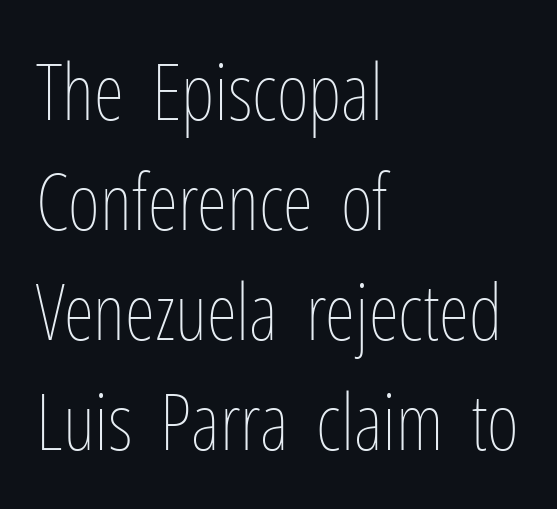
Q: Is the text bold? A: No.
Q: Is the text italic (slanted)? A: No, it is upright.
Q: Is the text underlined? A: No.
Q: How is the paragraph aligned? A: Left-aligned.
Q: Is the spacing between letters normal or unusually wide? A: Normal.
Q: Is the spacing between lines tight, normal or loose? A: Normal.
Q: Width (condensed, normal, or wide)? A: Condensed.
Q: Stroke contrast? A: Low.
Q: x-height? A: Medium.
Q: Monospaced? A: No.
